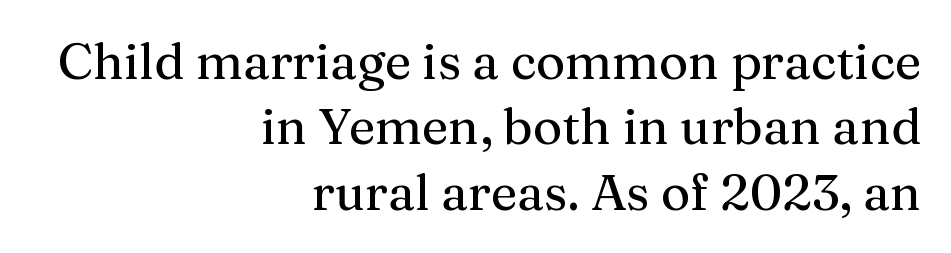
{"serif": "yes", "italic": "no", "width": "normal", "stroke_contrast": "medium", "x_height": "medium", "monospaced": "no", "underline": "no", "align": "right", "line_spacing": "normal", "line_spacing_ratio": 1.31, "letter_spacing": "normal", "letter_spacing_em": 0.0, "glyph_px": 50}
